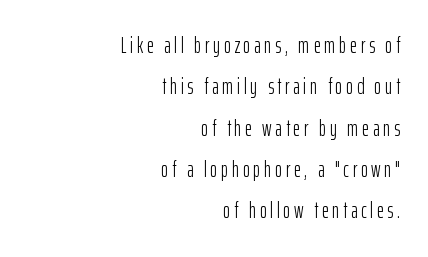
The letterforms sit at book weight or below. The axis of the letterforms is exactly vertical. The specimen omits any rule beneath the text block's lines. Horizontally, the lines are justified to the trailing edge only.
